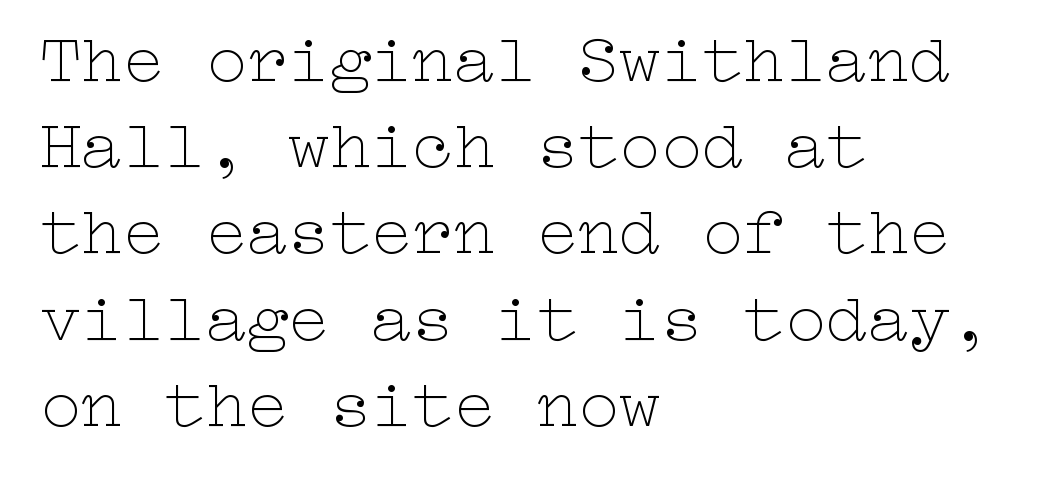
The image shows 69 px thin, wide type, upright; set left-aligned, normal line spacing (1.25x), normal letter spacing, not underlined; low stroke contrast and a medium x-height.
